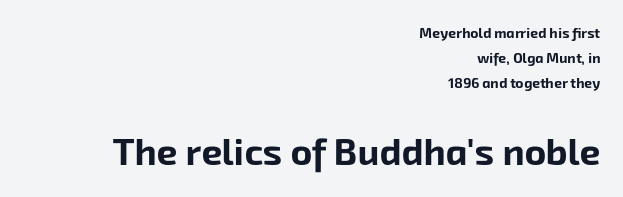
The image shows 37 px bold sans-serif type; set right-aligned, line spacing 1.78x, normal letter spacing, not underlined; the second (bottom) block is 2.64x larger; low stroke contrast and a medium x-height.
